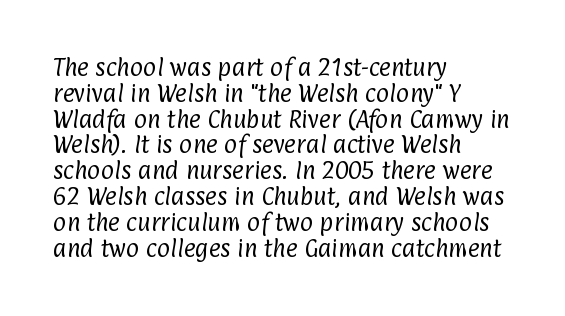
{"bold": "no", "underline": "no", "align": "left", "line_spacing": "normal", "line_spacing_ratio": 1.29, "letter_spacing": "normal", "letter_spacing_em": 0.0, "glyph_px": 20}
